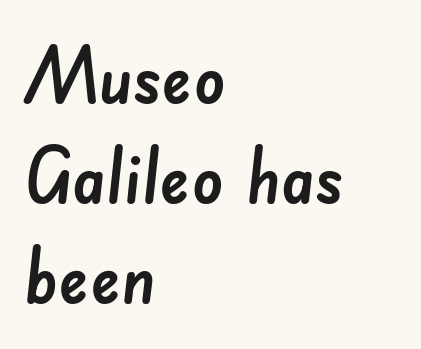
{"serif": "no", "width": "normal", "stroke_contrast": "low", "x_height": "small", "monospaced": "no", "underline": "no", "align": "left", "line_spacing": "normal", "line_spacing_ratio": 1.3, "letter_spacing": "normal", "letter_spacing_em": 0.0, "glyph_px": 77}
